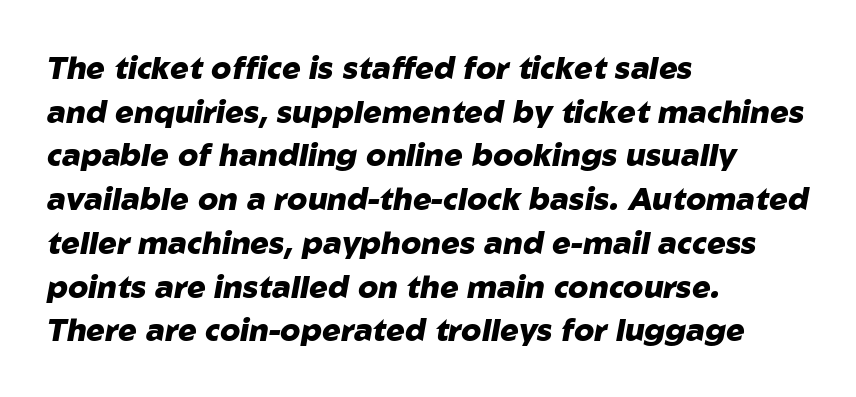
The rendering applies a slant to the glyphs. The space beneath each line is pristine and unruled. Spacing verdict: proportional, widths tailored to each character. This is heavy type, rendered in bold.
